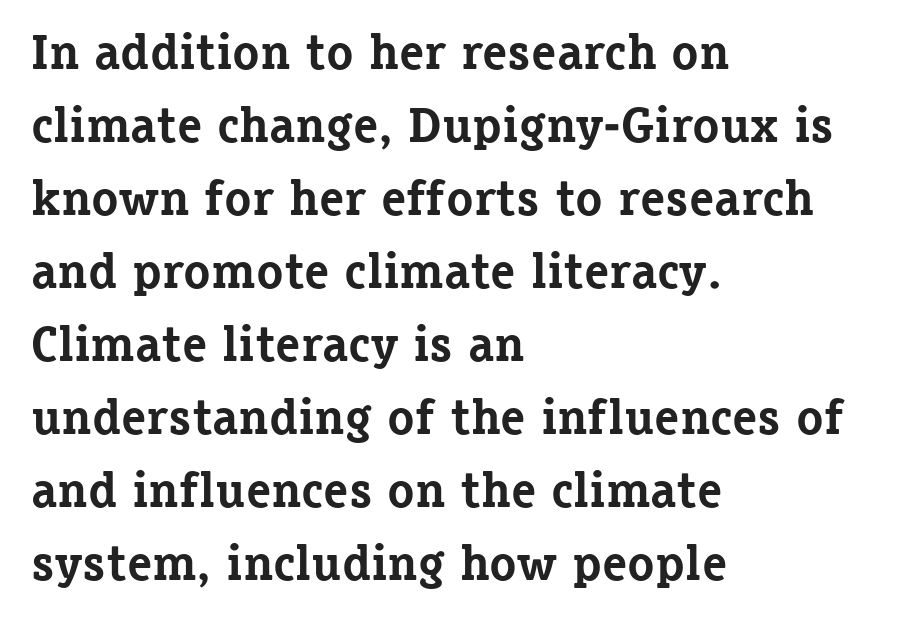
{"serif": "yes", "italic": "no", "bold": "yes", "weight": "bold", "width": "normal", "stroke_contrast": "low", "x_height": "medium", "monospaced": "no", "underline": "no", "align": "left", "line_spacing": "normal", "line_spacing_ratio": 1.46, "letter_spacing": "normal", "letter_spacing_em": 0.0, "glyph_px": 50}
